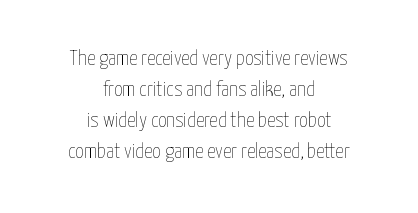
Is there much room between lines? A standard amount, neither cramped nor airy. This rendering features lettering with no underline. Caption: standard tracking, unaltered. Typeset on center — no edge is straight. Unbolded letterforms with no extra heft.
